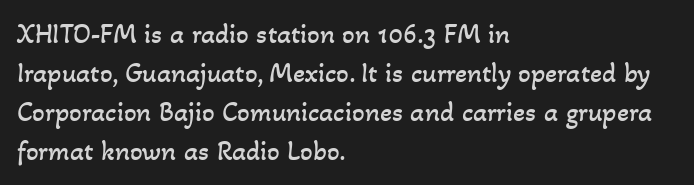
Q: Is the text bold? A: No.
Q: Is the text underlined? A: No.
Q: How is the paragraph aligned? A: Left-aligned.
Q: Is the spacing between letters normal or unusually wide? A: Normal.
Q: Is the spacing between lines tight, normal or loose? A: Normal.
Q: Width (condensed, normal, or wide)? A: Normal.
Q: Stroke contrast? A: Low.
Q: x-height? A: Small.
Q: Monospaced? A: No.
